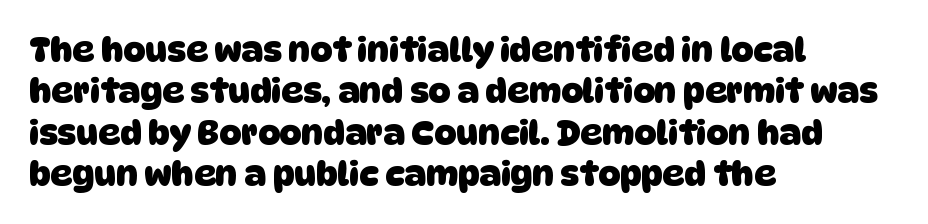
In CSS terms this would be text-align: left. Underlining? Definitely not there. The glyphs in this specimen are sans serif. Short note: letters normally spaced. Think of a printed novel: that variable character pitch is what you see here.
